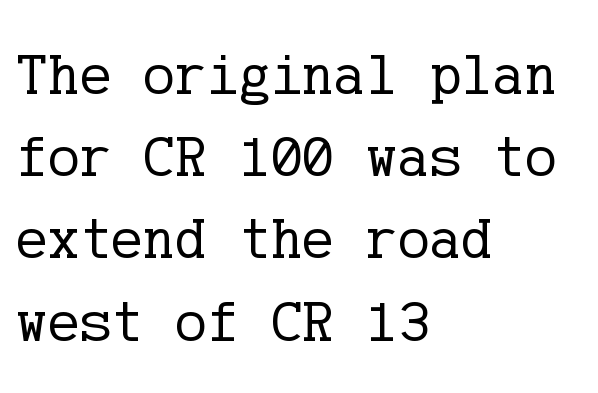
Check under the words: just untouched page. No chunkiness to these letters — they're not bold. Students, note that the glyphs here touch the page at normal intervals. Small tapered or slab feet sit at the stroke ends, so this counts as serif. Reading down the column, the eye jumps a familiar distance to each next line. The axis of the letterforms is exactly vertical.
